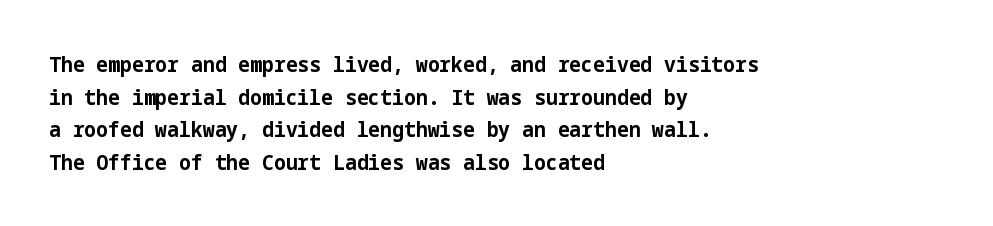
The image shows 21 px bold type, upright; set left-aligned, normal line spacing (1.55x), normal letter spacing, not underlined.
